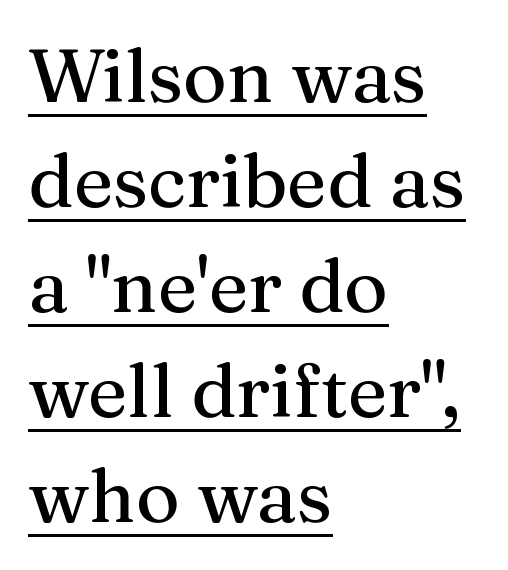
Q: Is the text italic (slanted)? A: No, it is upright.
Q: Is the typeface a serif or a sans-serif typeface? A: Serif.
Q: Is the text underlined? A: Yes.
Q: How is the paragraph aligned? A: Left-aligned.
Q: Is the spacing between letters normal or unusually wide? A: Normal.
Q: Is the spacing between lines tight, normal or loose? A: Normal.
Q: Width (condensed, normal, or wide)? A: Normal.
Q: Stroke contrast? A: Medium.
Q: x-height? A: Medium.
Q: Monospaced? A: No.
